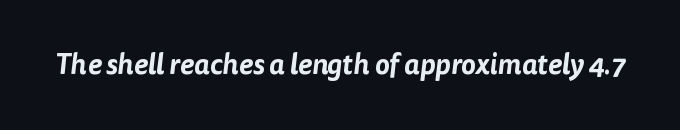
Nothing sits at the stroke ends, so this counts as sans-serif. Proportional: the letters do not fall into vertical columns. The glyphs are unaccompanied by any horizontal stroke below them. The letters sit at their default tracking, neither squeezed nor spread.
